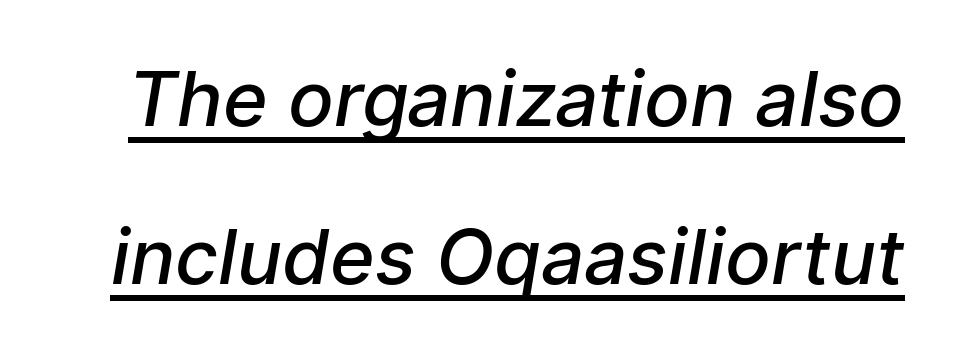
{"serif": "no", "bold": "semi", "weight": "semibold", "width": "normal", "stroke_contrast": "low", "x_height": "medium", "monospaced": "no", "underline": "yes", "line_spacing": "loose", "line_spacing_ratio": 2.08, "letter_spacing": "normal", "letter_spacing_em": 0.0, "glyph_px": 76}
